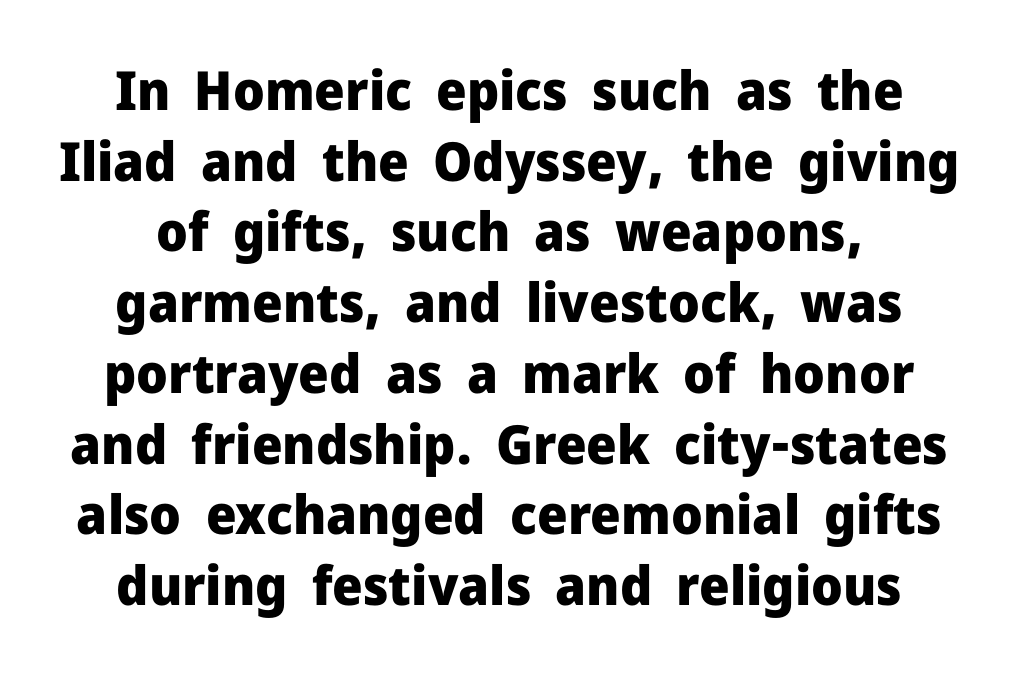
The image shows 54 px heavy sans-serif type, upright; set normal line spacing (1.31x), normal letter spacing, not underlined; low stroke contrast and a medium x-height.
